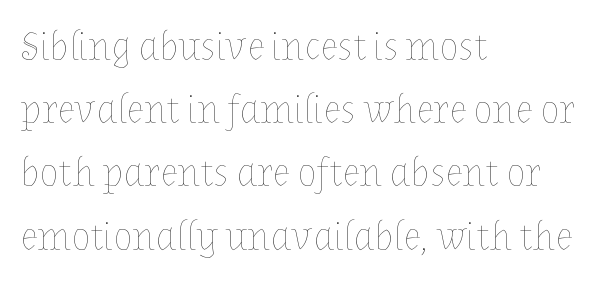
Line beginnings align vertically; line endings do not. Spacing verdict: proportional, widths tailored to each character. Words appear dense and cohesive because spacing is normal. Interline gaps are of average width in this sample.
